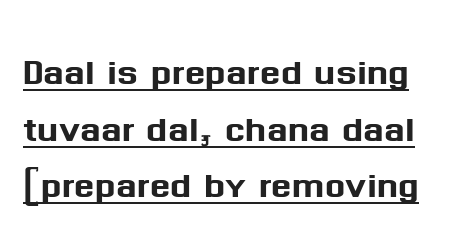
Q: Is the text italic (slanted)? A: No, it is upright.
Q: Is the typeface a serif or a sans-serif typeface? A: Sans-serif.
Q: Is the text underlined? A: Yes.
Q: Is the spacing between letters normal or unusually wide? A: Normal.
Q: Width (condensed, normal, or wide)? A: Normal.
Q: Stroke contrast? A: Medium.
Q: x-height? A: Medium.
Q: Monospaced? A: No.
